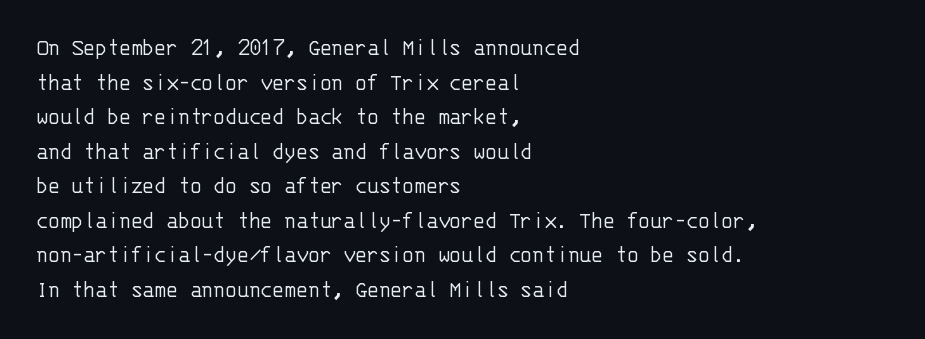
The image shows 24 px text type, upright; set left-aligned, normal line spacing (1.44x), normal letter spacing, not underlined.
